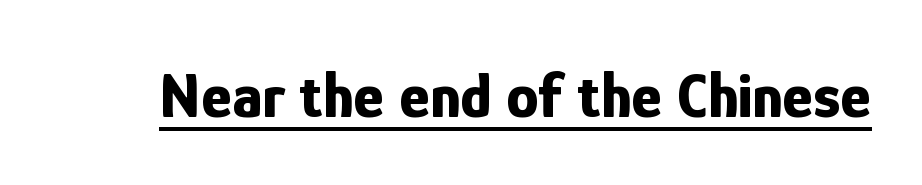
The image shows 65 px bold, condensed sans-serif type, upright; set normal letter spacing, underlined; low stroke contrast and a medium x-height.
